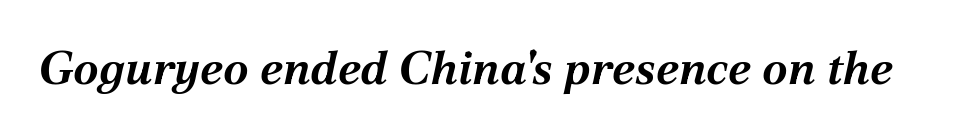
The image shows 46 px bold type, italic (leaning right); set normal letter spacing, not underlined; medium stroke contrast and a medium x-height.
